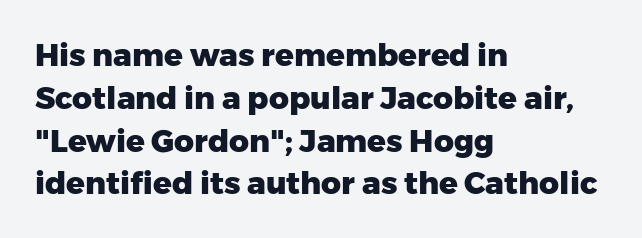
Designer's note — italics off, roman on. Here the designer chose a conventional face with non-uniform glyph widths. Stroke thickness is high; the sample reads as a true bold. Every row of glyphs begins at an identical x-position on the left. The specimen omits any rule beneath the text block's lines.
